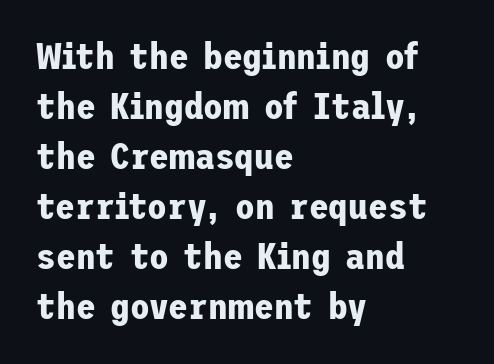
Q: Is the text bold? A: Yes.
Q: Is the text italic (slanted)? A: No, it is upright.
Q: Is the typeface a serif or a sans-serif typeface? A: Sans-serif.
Q: Is the text underlined? A: No.
Q: How is the paragraph aligned? A: Left-aligned.
Q: Is the spacing between letters normal or unusually wide? A: Normal.
Q: Is the spacing between lines tight, normal or loose? A: Normal.
Q: Width (condensed, normal, or wide)? A: Normal.
Q: Stroke contrast? A: Low.
Q: x-height? A: Medium.
